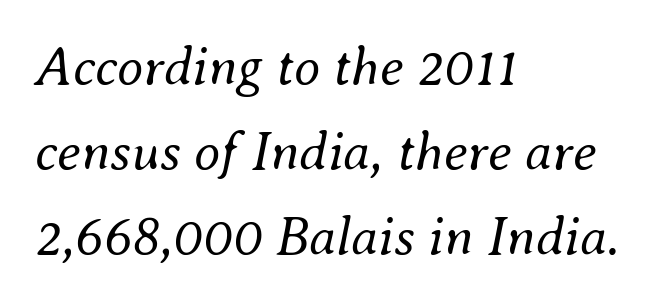
The image shows 54 px regular-weight type, italic (leaning right); set left-aligned, normal line spacing (1.57x), normal letter spacing, not underlined; medium stroke contrast and a small x-height.
